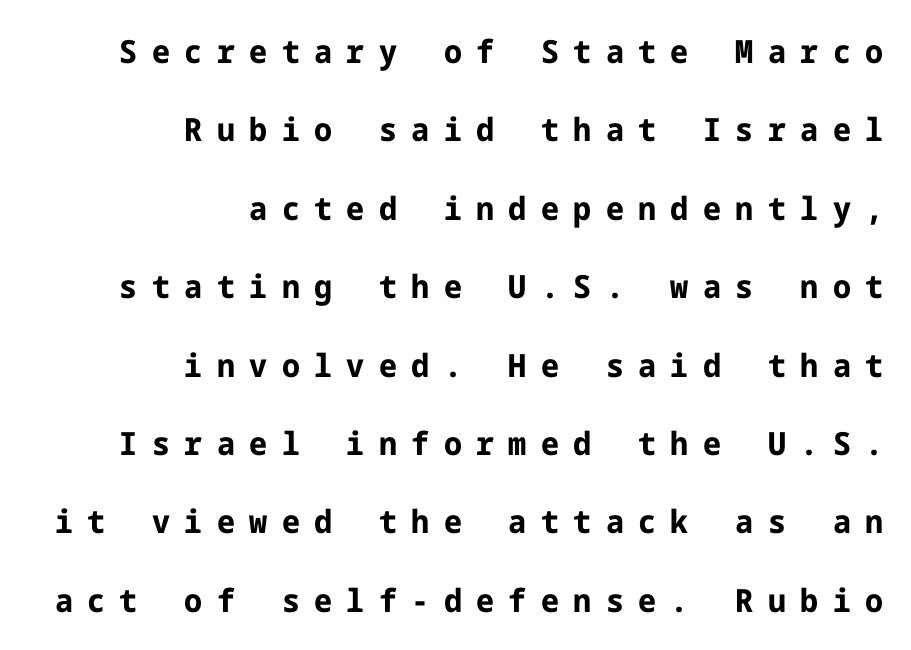
Tracking here is generous; glyphs stand well apart from one another. Honestly, the rows look like they've been pulled way apart. Do the letters lean? They stand straight. Observe the absence of serifs on each vertical stroke in this sample.
